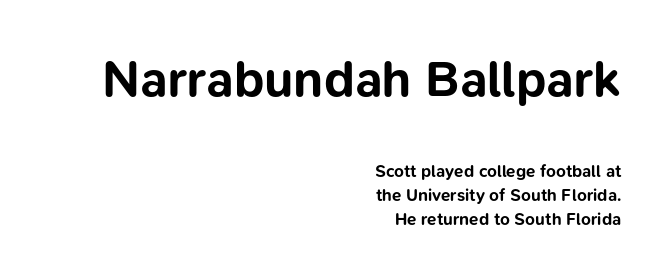
Q: Is the text bold? A: Yes.
Q: Is the text italic (slanted)? A: No, it is upright.
Q: Is the typeface a serif or a sans-serif typeface? A: Sans-serif.
Q: Is the text underlined? A: No.
Q: How is the paragraph aligned? A: Right-aligned.
Q: Is the spacing between letters normal or unusually wide? A: Normal.
Q: Is the spacing between lines tight, normal or loose? A: Normal.
Q: Which block of text is set in a larger size, the first (top) or the second (bottom)? A: The first (top) one.
Q: Width (condensed, normal, or wide)? A: Normal.
Q: Stroke contrast? A: Low.
Q: x-height? A: Medium.
Q: Monospaced? A: No.
